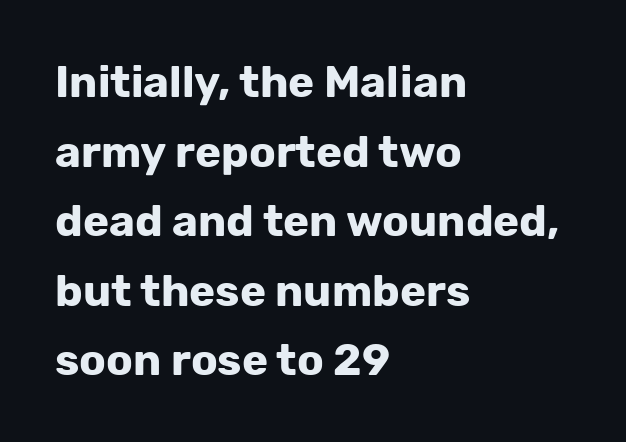
The image shows 44 px bold sans-serif type, upright; set left-aligned, normal line spacing (1.58x), normal letter spacing, not underlined; low stroke contrast and a medium x-height.
